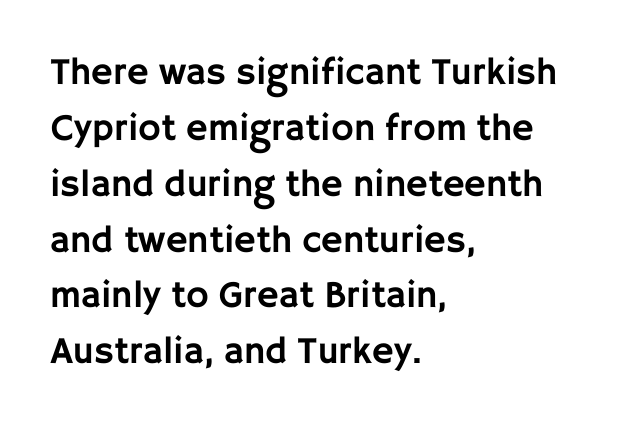
{"serif": "no", "italic": "no", "width": "normal", "stroke_contrast": "low", "x_height": "large", "monospaced": "no", "underline": "no", "align": "left", "line_spacing": "normal", "line_spacing_ratio": 1.47, "letter_spacing": "normal", "letter_spacing_em": 0.0, "glyph_px": 38}
